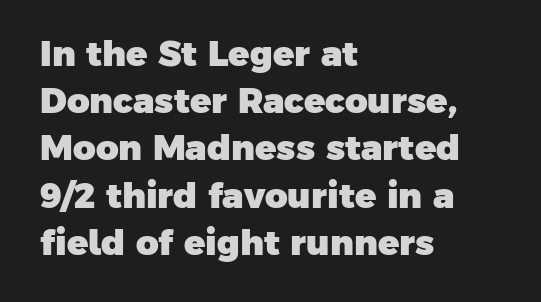
Q: Is the text bold? A: Yes.
Q: Is the typeface a serif or a sans-serif typeface? A: Sans-serif.
Q: Is the text underlined? A: No.
Q: How is the paragraph aligned? A: Left-aligned.
Q: Is the spacing between letters normal or unusually wide? A: Normal.
Q: Is the spacing between lines tight, normal or loose? A: Normal.
Q: Width (condensed, normal, or wide)? A: Normal.
Q: Stroke contrast? A: Low.
Q: x-height? A: Medium.
Q: Monospaced? A: No.
